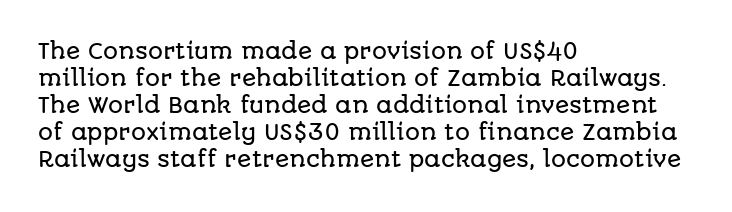
Q: Is the text italic (slanted)? A: No, it is upright.
Q: Is the text underlined? A: No.
Q: How is the paragraph aligned? A: Left-aligned.
Q: Is the spacing between letters normal or unusually wide? A: Normal.
Q: Is the spacing between lines tight, normal or loose? A: Normal.
